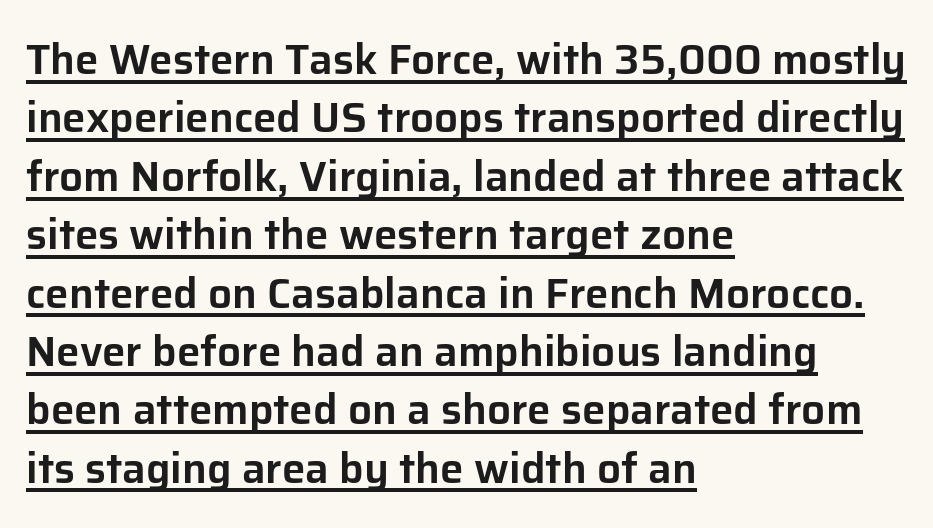
Q: Is the text italic (slanted)? A: No, it is upright.
Q: Is the typeface a serif or a sans-serif typeface? A: Sans-serif.
Q: Is the text underlined? A: Yes.
Q: How is the paragraph aligned? A: Left-aligned.
Q: Is the spacing between letters normal or unusually wide? A: Normal.
Q: Is the spacing between lines tight, normal or loose? A: Normal.
Q: Width (condensed, normal, or wide)? A: Normal.
Q: Stroke contrast? A: Low.
Q: x-height? A: Medium.
Q: Monospaced? A: No.
